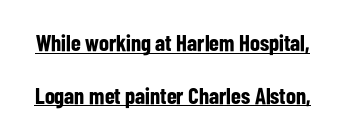
The image shows 23 px bold type, upright; set loose line spacing (2.29x), normal letter spacing, underlined.
